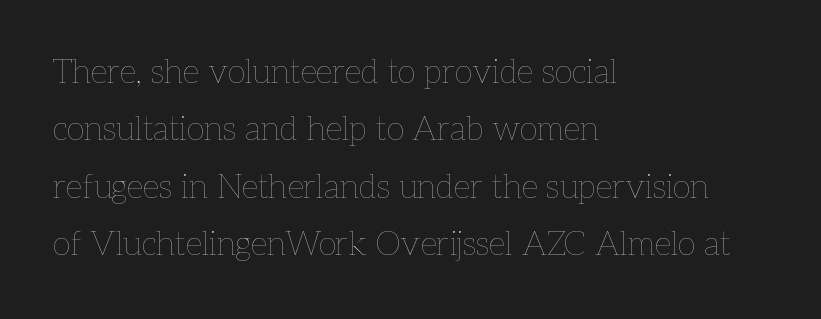
Q: Is the text bold? A: No.
Q: Is the text italic (slanted)? A: No, it is upright.
Q: Is the text underlined? A: No.
Q: How is the paragraph aligned? A: Left-aligned.
Q: Is the spacing between letters normal or unusually wide? A: Normal.
Q: Width (condensed, normal, or wide)? A: Normal.
Q: Stroke contrast? A: Low.
Q: x-height? A: Medium.
Q: Monospaced? A: No.
